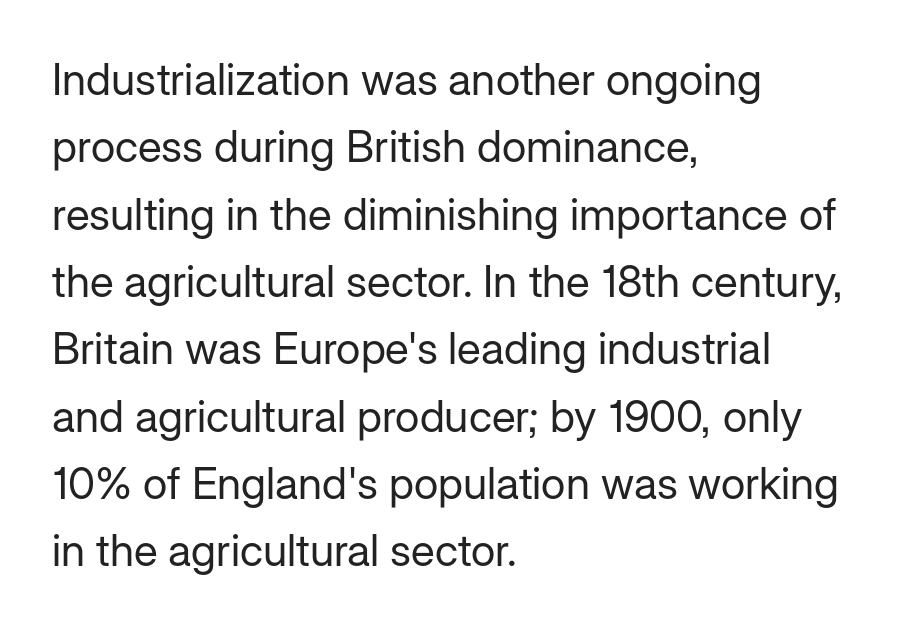
{"serif": "no", "italic": "no", "bold": "no", "weight": "regular", "width": "normal", "stroke_contrast": "low", "x_height": "medium", "monospaced": "no", "underline": "no", "align": "left", "line_spacing": "normal", "line_spacing_ratio": 1.53, "letter_spacing": "normal", "letter_spacing_em": 0.0, "glyph_px": 44}
